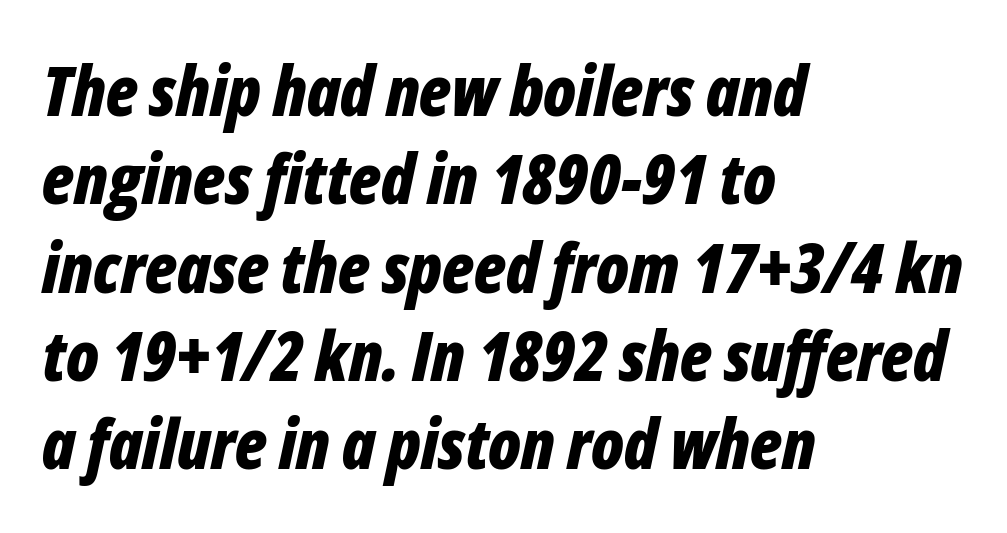
The image shows 69 px bold, condensed type, italic (leaning right); set left-aligned, normal line spacing (1.28x), normal letter spacing, not underlined; low stroke contrast and a medium x-height.
